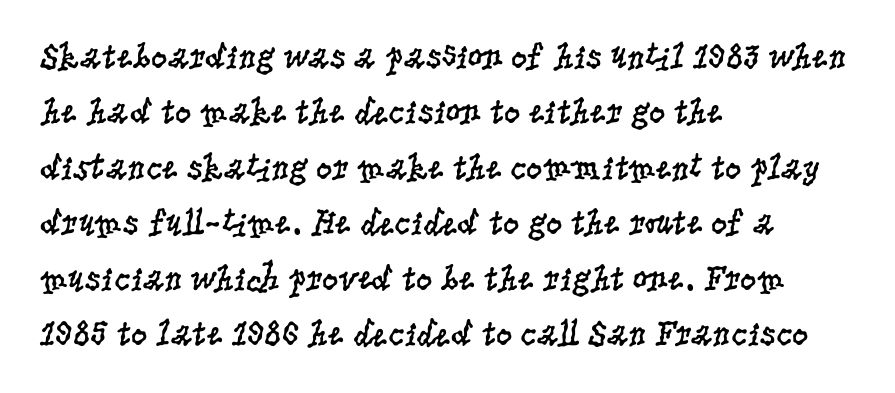
The image shows 36 px regular-weight, condensed serif type; set left-aligned, normal line spacing (1.54x), normal letter spacing, not underlined; low stroke contrast and a large x-height.
